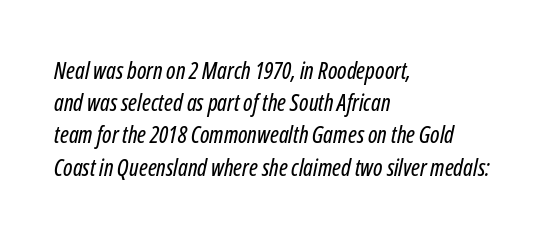
{"italic": "yes", "lean": "right", "slant_degrees": 12, "underline": "no", "align": "left", "line_spacing": "normal", "line_spacing_ratio": 1.4, "letter_spacing": "normal", "letter_spacing_em": 0.0, "glyph_px": 23}
